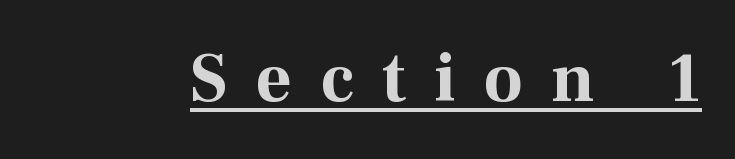
Q: Is the text bold? A: Yes.
Q: Is the text italic (slanted)? A: No, it is upright.
Q: Is the typeface a serif or a sans-serif typeface? A: Serif.
Q: Is the text underlined? A: Yes.
Q: Is the spacing between letters normal or unusually wide? A: Unusually wide.
Q: Width (condensed, normal, or wide)? A: Normal.
Q: Stroke contrast? A: Medium.
Q: x-height? A: Medium.
Q: Monospaced? A: No.
